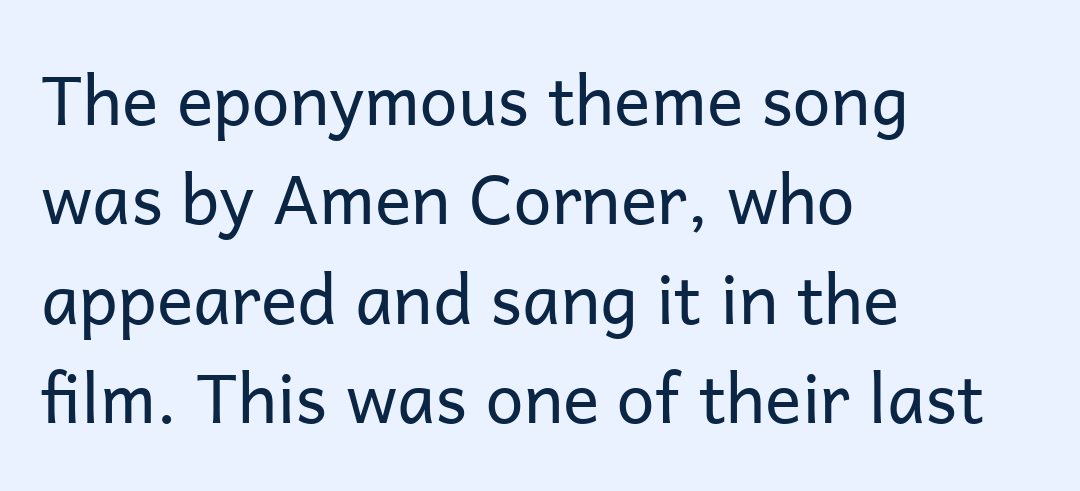
Is the block centered? No — it sits flush against the left margin. A typesetter would call this proportional, since set widths differ per character. Horizontal bands of white between lines are of average thickness. Stem width sits at or under what a default text font uses.
